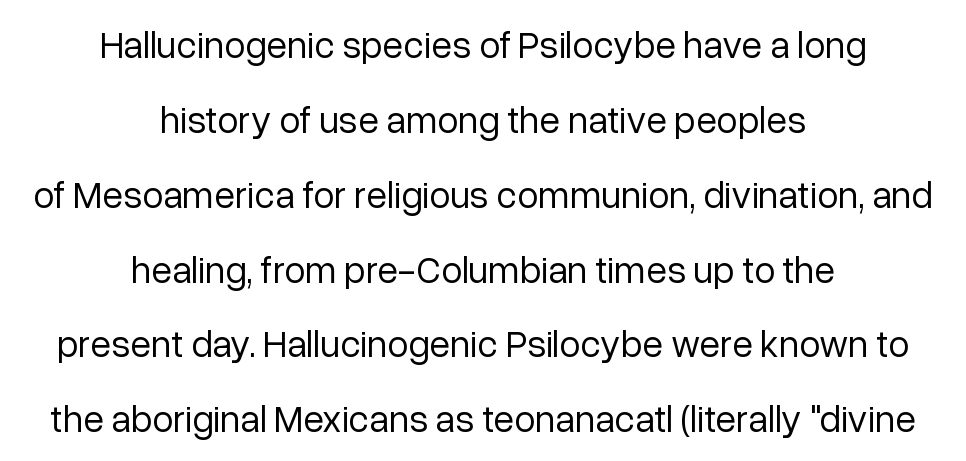
{"serif": "no", "italic": "no", "bold": "no", "weight": "regular", "width": "normal", "stroke_contrast": "low", "x_height": "medium", "monospaced": "no", "underline": "no", "align": "center", "line_spacing": "loose", "line_spacing_ratio": 1.97, "letter_spacing": "normal", "letter_spacing_em": 0.0, "glyph_px": 38}
